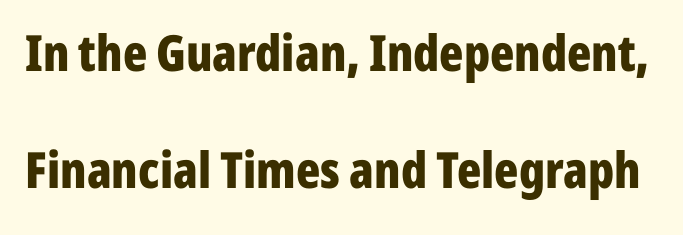
The image shows 50 px bold, condensed sans-serif type, upright; set loose line spacing (2.35x), normal letter spacing, not underlined; low stroke contrast and a medium x-height.
